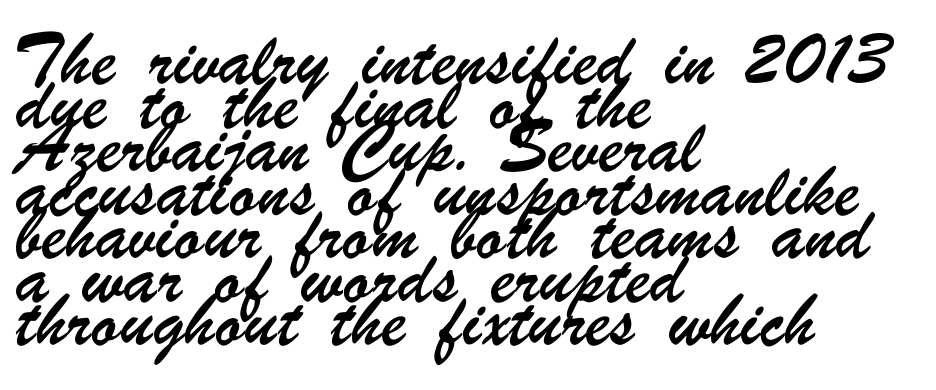
The image shows 33 px condensed sans-serif type; set left-aligned, normal line spacing (1.32x), normal letter spacing, not underlined; low stroke contrast and a small x-height.
